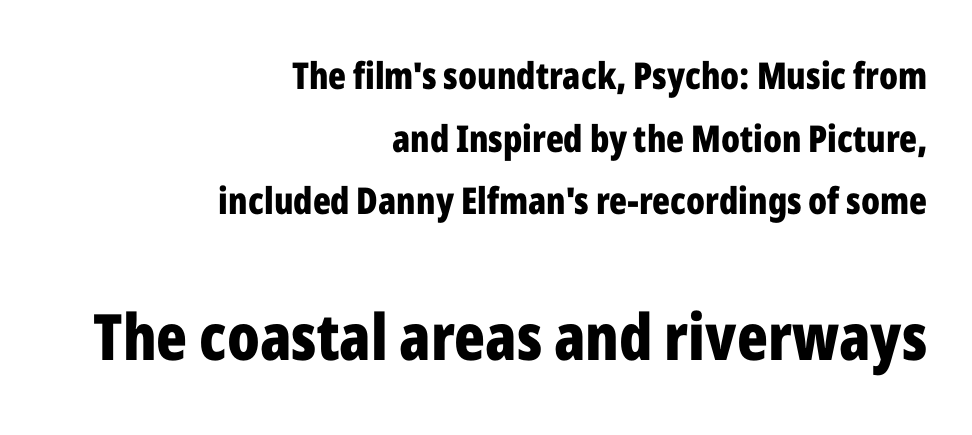
Think of a printed novel: that variable character pitch is what you see here. Pretty heavy lettering here — definitely bold. Words appear dense and cohesive because spacing is normal. Baseline-to-baseline distance is the conventional proportion of letter height. Designer's note — italics off, roman on.
